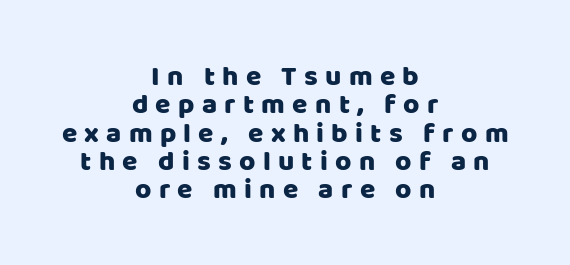
The image shows 28 px sans-serif type, upright; set centered, tight line spacing (1.01x), unusually wide letter spacing (+0.26 em), not underlined; low stroke contrast and a large x-height.
